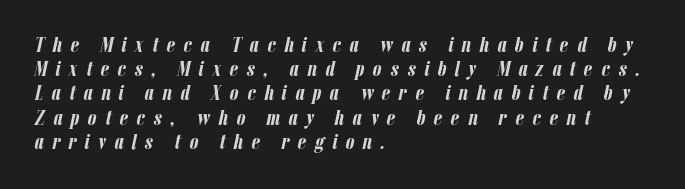
{"italic": "yes", "lean": "right", "slant_degrees": 12, "bold": "yes", "underline": "no", "align": "left", "line_spacing": "tight", "line_spacing_ratio": 1.1, "letter_spacing": "wide", "letter_spacing_em": 0.38, "glyph_px": 22}
